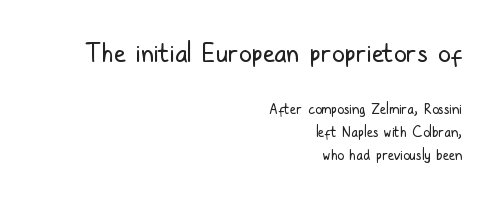
Q: Is the text bold? A: No.
Q: Is the text italic (slanted)? A: No, it is upright.
Q: Is the text underlined? A: No.
Q: How is the paragraph aligned? A: Right-aligned.
Q: Is the spacing between letters normal or unusually wide? A: Normal.
Q: Is the spacing between lines tight, normal or loose? A: Normal.
Q: Which block of text is set in a larger size, the first (top) or the second (bottom)? A: The first (top) one.
